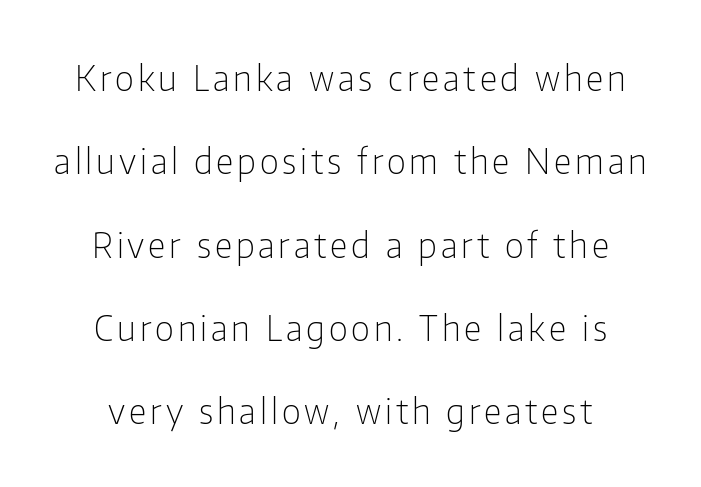
Q: Is the text bold? A: No.
Q: Is the text italic (slanted)? A: No, it is upright.
Q: Is the typeface a serif or a sans-serif typeface? A: Sans-serif.
Q: Is the text underlined? A: No.
Q: Is the spacing between lines tight, normal or loose? A: Loose.
Q: Width (condensed, normal, or wide)? A: Condensed.
Q: Stroke contrast? A: Low.
Q: x-height? A: Medium.
Q: Monospaced? A: No.
